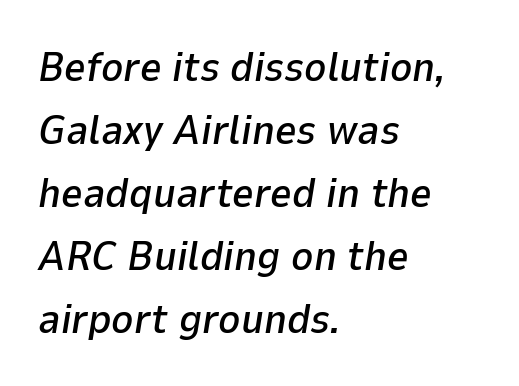
The image shows 42 px text type, italic (leaning right); set left-aligned, normal line spacing (1.5x), normal letter spacing, not underlined; low stroke contrast and a medium x-height.
